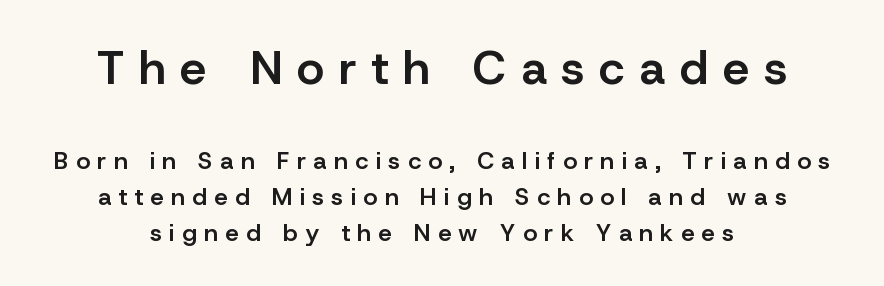
{"serif": "no", "italic": "no", "bold": "semi", "weight": "semibold", "width": "normal", "stroke_contrast": "low", "x_height": "medium", "monospaced": "no", "underline": "no", "align": "center", "line_spacing": "normal", "line_spacing_ratio": 1.5, "letter_spacing": "wide", "letter_spacing_em": 0.31, "larger_block": "first", "size_ratio": 1.96, "glyph_px": 47}
